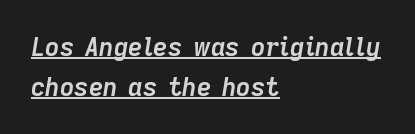
The rendering keeps characters at their native spacing. Compared with typical paragraphs, the rows here are spaced about the same. The rendering uses the underline text-decoration. The font's italic variant was chosen for this text. These lines carry a lot of weight — the face is fully bold. The passage is arranged the way most books set body copy — flush left.
